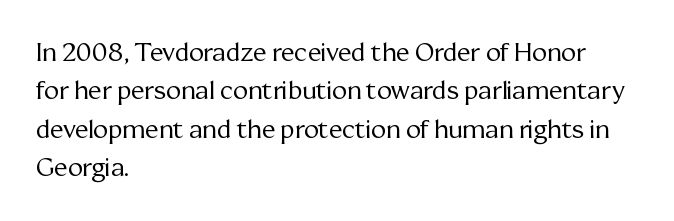
The image shows 25 px text type, upright; set left-aligned, normal line spacing (1.54x), normal letter spacing, not underlined.
